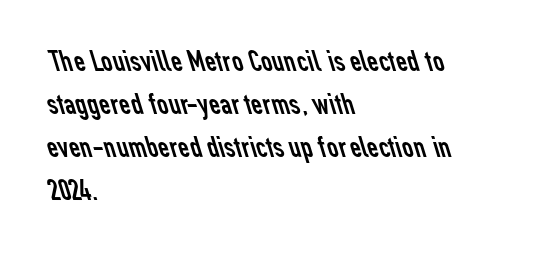
Q: Is the text bold? A: No.
Q: Is the typeface a serif or a sans-serif typeface? A: Sans-serif.
Q: Is the text underlined? A: No.
Q: How is the paragraph aligned? A: Left-aligned.
Q: Is the spacing between letters normal or unusually wide? A: Normal.
Q: Is the spacing between lines tight, normal or loose? A: Normal.
Q: Width (condensed, normal, or wide)? A: Normal.
Q: Stroke contrast? A: Low.
Q: x-height? A: Medium.
Q: Monospaced? A: No.
